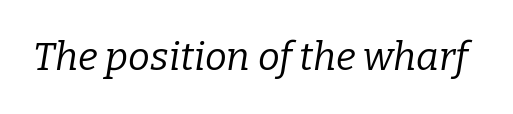
No extra ink here — the face is not bold. Nobody drew a line under any word here. The tracking reads as untouched default to a designer's eye. Think of a printed novel: that variable character pitch is what you see here. The specimen reads as italic at a glance.
